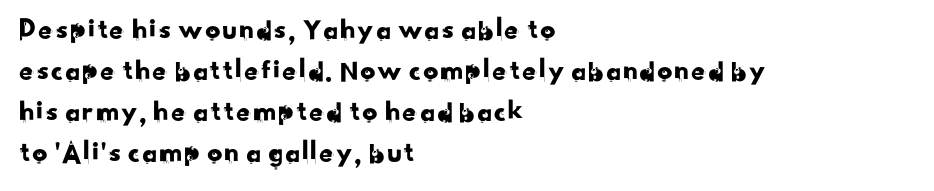
Think of a printed novel: that variable character pitch is what you see here. This sample keeps an unexceptional amount of space between lines. A classic flush-left, rag-right setting is used for this passage. No word sits above an underline. The tracking reads as untouched default to a designer's eye. Grotesque or geometric, the face here clearly has no serifs.
